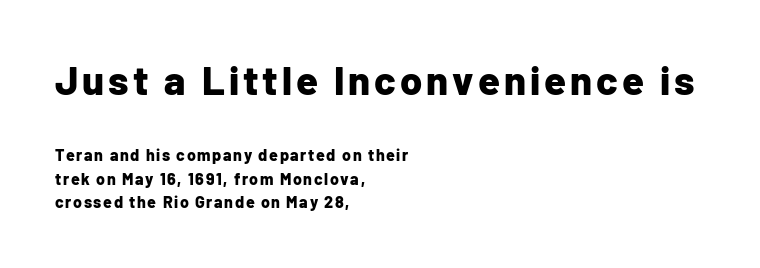
{"serif": "no", "italic": "no", "bold": "yes", "weight": "bold", "width": "normal", "stroke_contrast": "low", "x_height": "medium", "monospaced": "no", "underline": "no", "align": "left", "line_spacing": "normal", "line_spacing_ratio": 1.46, "larger_block": "first", "size_ratio": 2.5, "glyph_px": 40}
